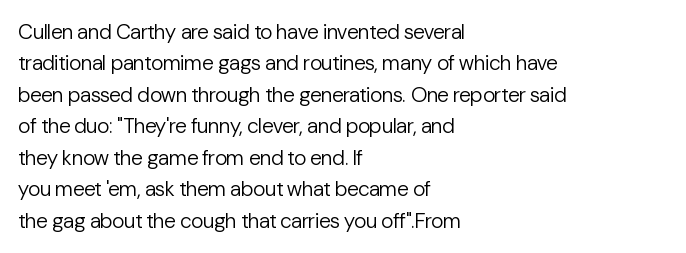
The image shows 21 px text type, upright; set left-aligned, normal line spacing (1.5x), normal letter spacing, not underlined.
